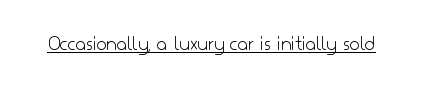
{"italic": "no", "bold": "no", "underline": "yes", "letter_spacing": "normal", "letter_spacing_em": 0.0, "glyph_px": 22}
